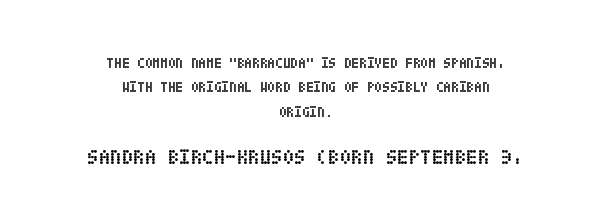
The zone under the glyphs is completely vacant. Typesetter's note: full bold, strokes at maximum text heaviness. The passage is arranged like a title page — every line centered. Do the letters lean? They stand straight.
